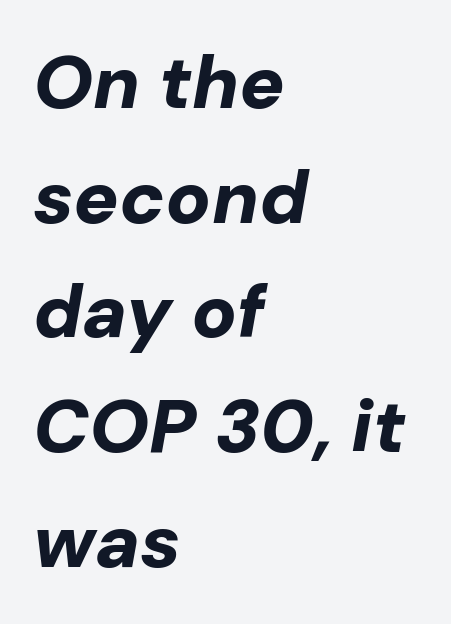
The image shows 75 px bold type, italic (leaning right); set left-aligned, normal line spacing (1.53x), normal letter spacing, not underlined; low stroke contrast and a medium x-height.
